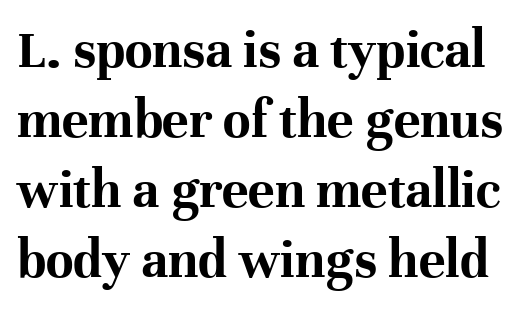
Q: Is the text bold? A: Yes.
Q: Is the text italic (slanted)? A: No, it is upright.
Q: Is the typeface a serif or a sans-serif typeface? A: Serif.
Q: Is the text underlined? A: No.
Q: Is the spacing between letters normal or unusually wide? A: Normal.
Q: Is the spacing between lines tight, normal or loose? A: Normal.
Q: Width (condensed, normal, or wide)? A: Normal.
Q: Stroke contrast? A: High.
Q: x-height? A: Medium.
Q: Monospaced? A: No.
